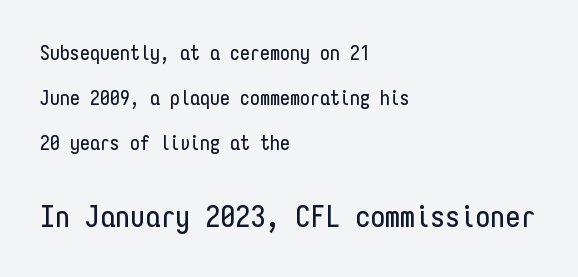
These two chunks differ in scale, with the bottom chunk taking the larger measure. The characters display no serif detailing; their extremities are plain. If you drew a ruler down the left edge, every line would touch it. Here the glyphs are tracked normally, forming tight word shapes.
